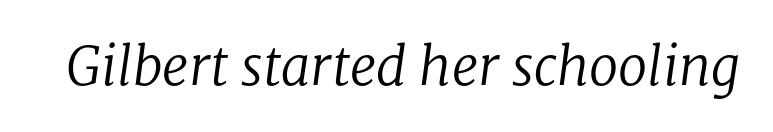
The image shows 53 px regular-weight serif type, italic (leaning right); set normal letter spacing, not underlined; low stroke contrast and a medium x-height.
